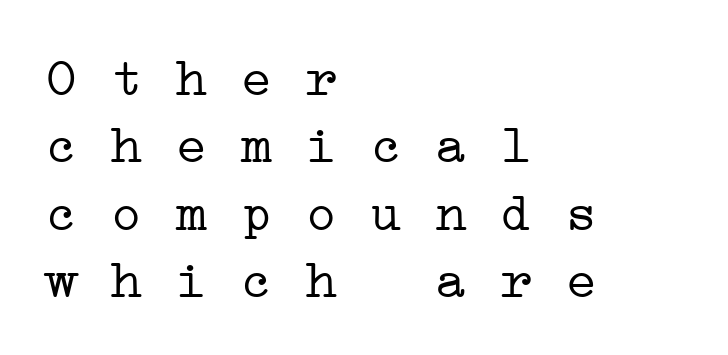
{"serif": "yes", "bold": "no", "weight": "light", "width": "wide", "stroke_contrast": "low", "x_height": "medium", "monospaced": "yes", "underline": "no", "align": "left", "line_spacing": "normal", "line_spacing_ratio": 1.25, "letter_spacing": "normal", "letter_spacing_em": 0.0, "glyph_px": 54}
